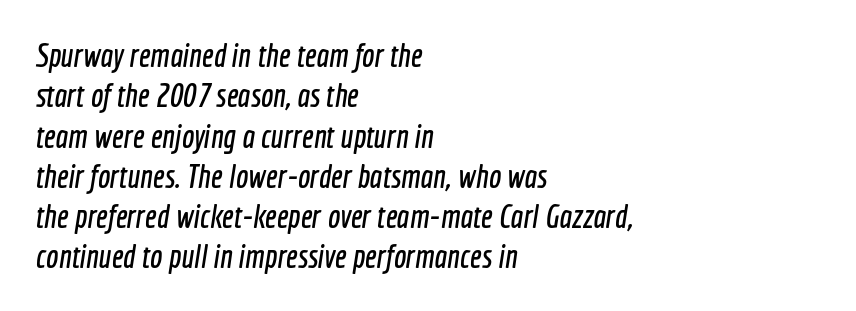
The image shows 33 px condensed sans-serif type; set left-aligned, line spacing 1.22x, normal letter spacing, not underlined; a medium x-height.
